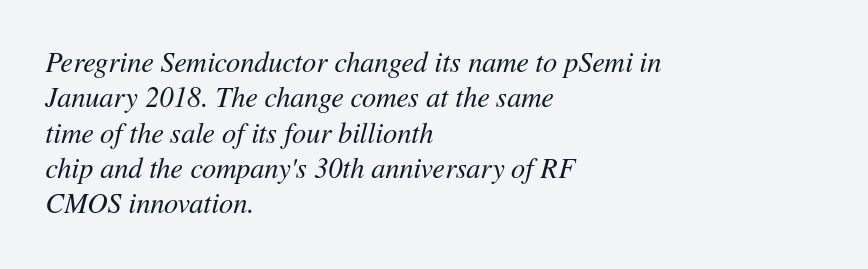
Q: Is the text bold? A: No.
Q: Is the text italic (slanted)? A: Yes, it leans right by about 11 degrees.
Q: Is the text underlined? A: No.
Q: How is the paragraph aligned? A: Left-aligned.
Q: Is the spacing between letters normal or unusually wide? A: Normal.
Q: Is the spacing between lines tight, normal or loose? A: Normal.
Q: Width (condensed, normal, or wide)? A: Normal.
Q: Stroke contrast? A: Medium.
Q: x-height? A: Medium.
Q: Monospaced? A: No.
